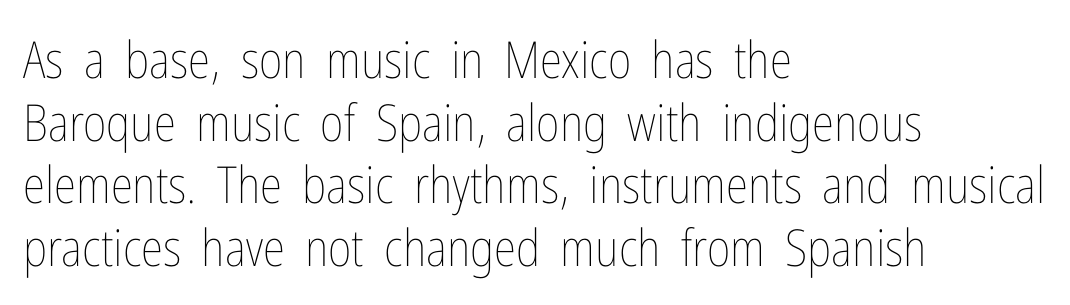
{"italic": "no", "bold": "no", "weight": "thin", "width": "condensed", "stroke_contrast": "low", "x_height": "medium", "monospaced": "no", "underline": "no", "align": "left", "line_spacing_ratio": 1.23, "letter_spacing": "normal", "letter_spacing_em": 0.0, "glyph_px": 51}
